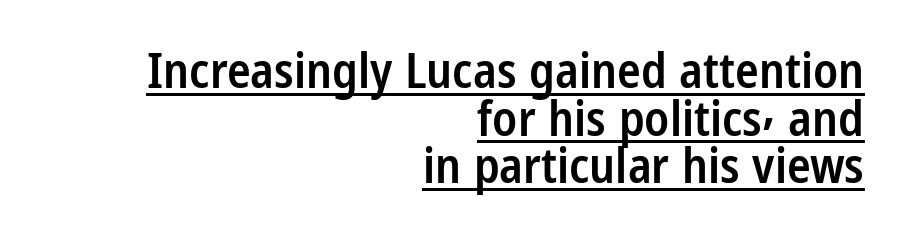
The image shows 49 px semibold, condensed sans-serif type, upright; set right-aligned, tight line spacing (0.97x), normal letter spacing, underlined; low stroke contrast and a medium x-height.
